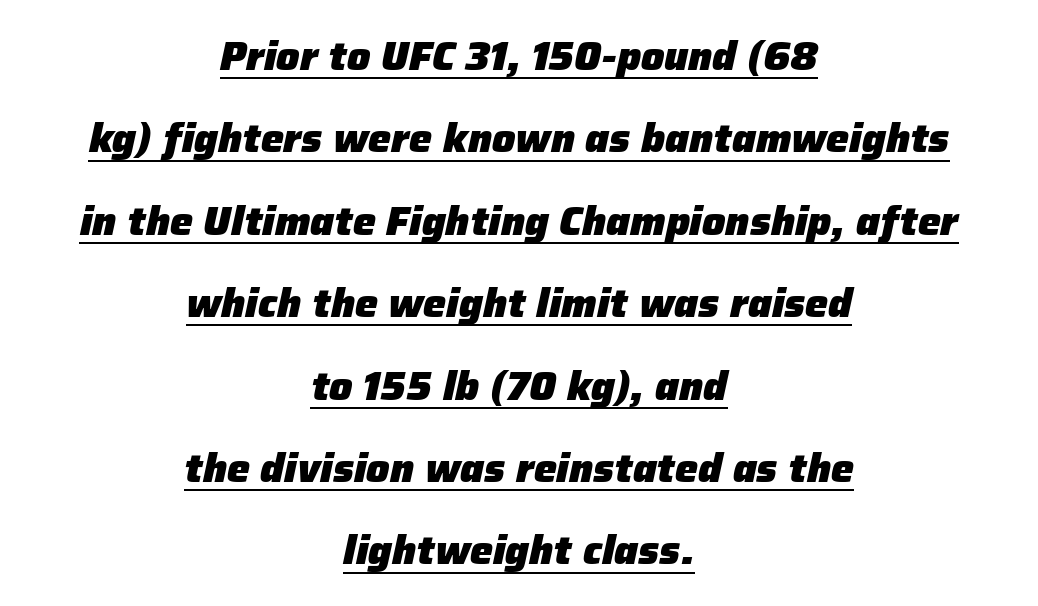
{"italic": "yes", "lean": "right", "slant_degrees": 12, "bold": "yes", "weight": "heavy", "width": "normal", "stroke_contrast": "low", "x_height": "medium", "monospaced": "no", "underline": "yes", "align": "center", "line_spacing": "loose", "line_spacing_ratio": 2.01, "letter_spacing": "normal", "letter_spacing_em": 0.0, "glyph_px": 41}
